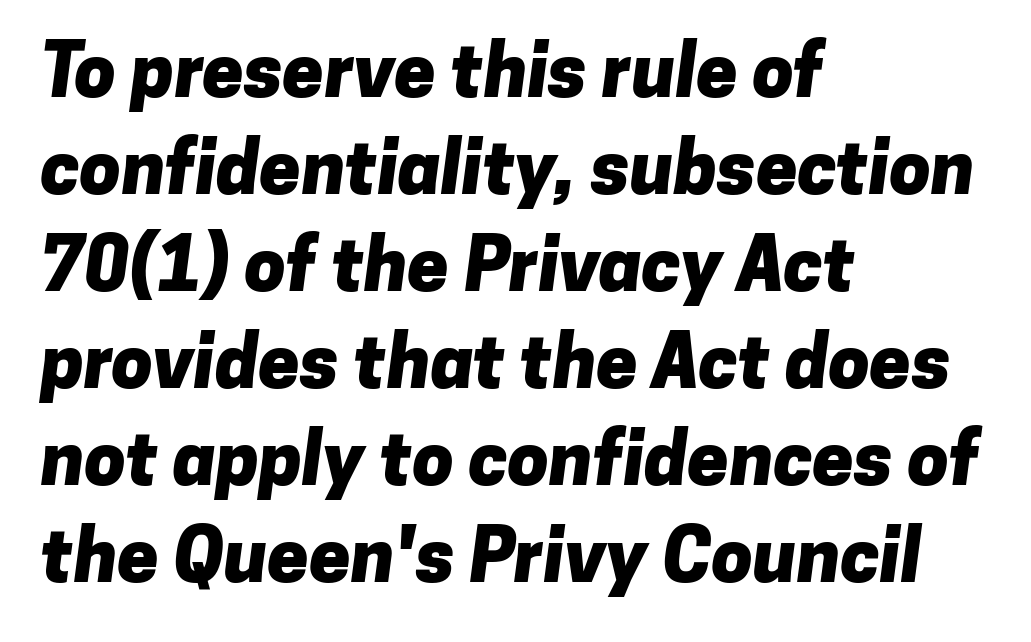
Heavy-handed strokes throughout: this text is bold. Spacing verdict: proportional, widths tailored to each character. Is the letter spacing exaggerated? No — it looks like the ordinary default. If you measured baseline to baseline, you'd find a middling distance.
